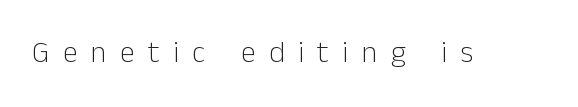
The image shows 30 px light sans-serif type, upright; set unusually wide letter spacing (+0.45 em), not underlined; low stroke contrast and a medium x-height.
